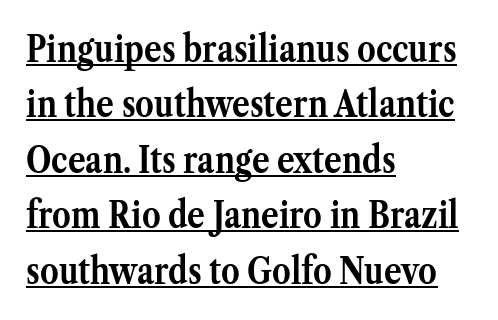
The image shows 37 px semibold serif type, upright; set left-aligned, normal line spacing (1.5x), normal letter spacing, underlined; medium stroke contrast and a medium x-height.
